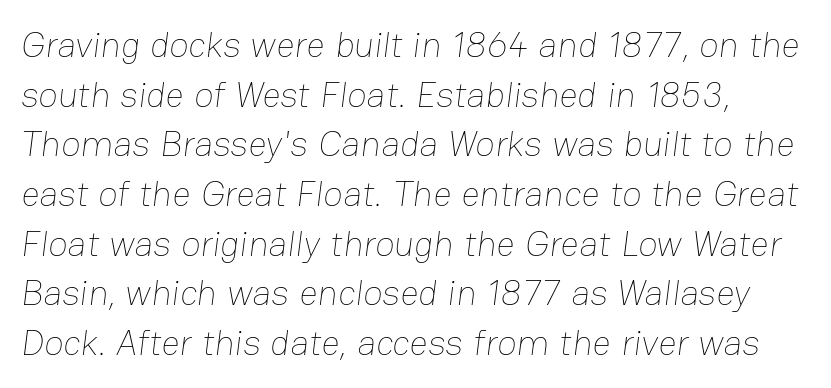
Anything drawn beneath the words? Only blank space. The space between consecutive lines is moderate. Typeset ragged right — the left edge is the straight one. Character widths vary here, with narrow letters taking less room than wide ones. There is no visible air inserted between adjacent glyphs. A quiet, ordinary-to-light weight characterises the typeface.
